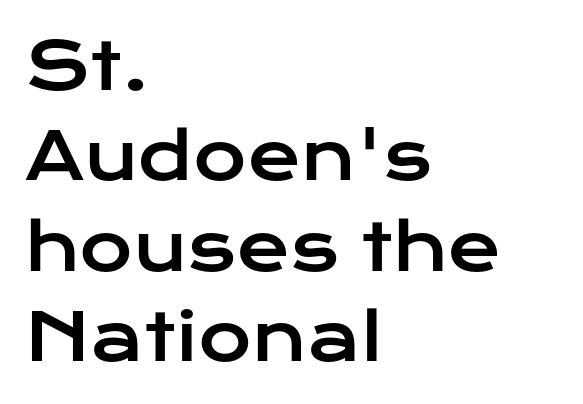
Q: Is the text italic (slanted)? A: No, it is upright.
Q: Is the typeface a serif or a sans-serif typeface? A: Sans-serif.
Q: Is the text underlined? A: No.
Q: How is the paragraph aligned? A: Left-aligned.
Q: Is the spacing between letters normal or unusually wide? A: Normal.
Q: Is the spacing between lines tight, normal or loose? A: Normal.
Q: Width (condensed, normal, or wide)? A: Wide.
Q: Stroke contrast? A: Low.
Q: x-height? A: Medium.
Q: Monospaced? A: No.
